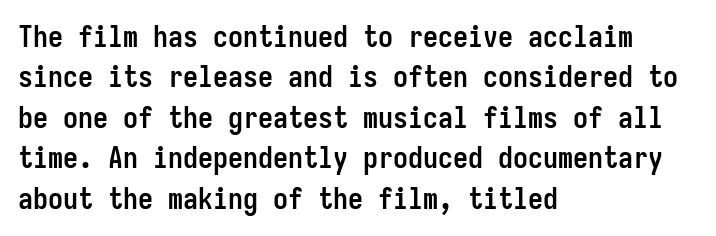
{"serif": "no", "italic": "no", "bold": "yes", "weight": "semibold", "width": "condensed", "stroke_contrast": "low", "x_height": "medium", "monospaced": "yes", "underline": "no", "align": "left", "line_spacing": "normal", "line_spacing_ratio": 1.35, "letter_spacing": "normal", "letter_spacing_em": 0.0, "glyph_px": 30}
